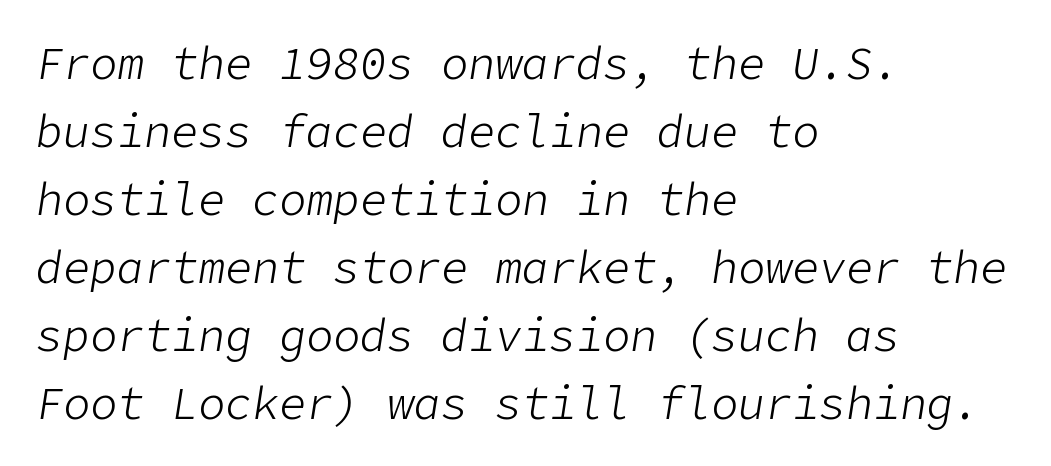
The image shows 45 px light type, italic (leaning right); set left-aligned, normal line spacing (1.51x), normal letter spacing, not underlined; low stroke contrast and a medium x-height.
